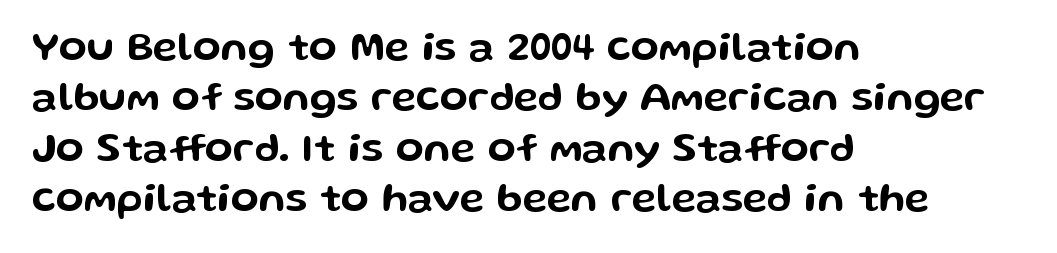
{"serif": "no", "italic": "no", "width": "wide", "stroke_contrast": "low", "x_height": "medium", "monospaced": "no", "underline": "no", "align": "left", "line_spacing_ratio": 1.23, "letter_spacing": "normal", "letter_spacing_em": 0.0, "glyph_px": 41}
